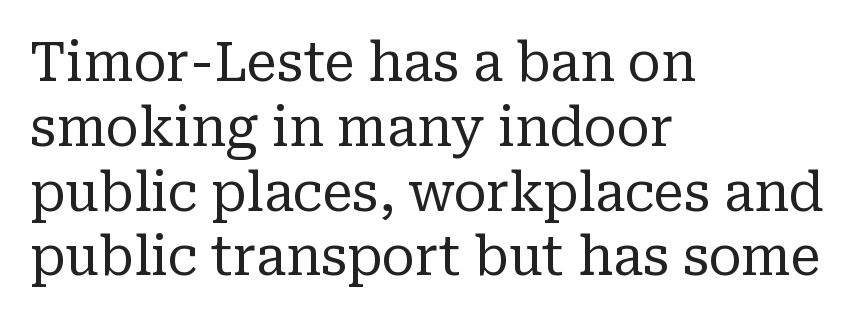
{"serif": "yes", "italic": "no", "bold": "no", "weight": "regular", "width": "normal", "stroke_contrast": "low", "x_height": "medium", "monospaced": "no", "underline": "no", "align": "left", "line_spacing_ratio": 1.2, "letter_spacing": "normal", "letter_spacing_em": 0.0, "glyph_px": 54}
